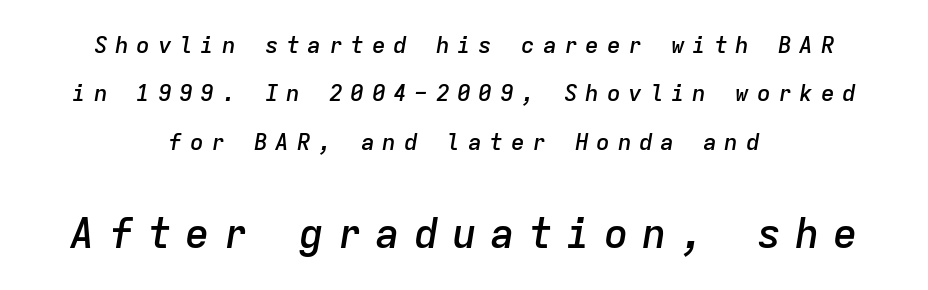
Q: Is the text bold? A: Semi-bold.
Q: Is the text italic (slanted)? A: Yes, it leans right by about 9 degrees.
Q: Is the text underlined? A: No.
Q: How is the paragraph aligned? A: Centered.
Q: Is the spacing between letters normal or unusually wide? A: Unusually wide.
Q: Is the spacing between lines tight, normal or loose? A: Loose.
Q: Which block of text is set in a larger size, the first (top) or the second (bottom)? A: The second (bottom) one.
Q: Width (condensed, normal, or wide)? A: Normal.
Q: Stroke contrast? A: Low.
Q: x-height? A: Medium.
Q: Monospaced? A: Yes.
